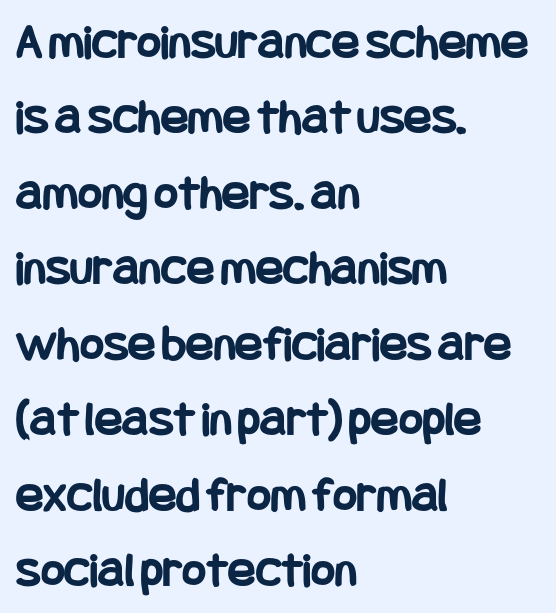
{"serif": "no", "italic": "no", "bold": "yes", "weight": "bold", "width": "condensed", "stroke_contrast": "low", "x_height": "large", "underline": "no", "align": "left", "line_spacing": "normal", "line_spacing_ratio": 1.48, "letter_spacing": "normal", "letter_spacing_em": 0.0, "glyph_px": 51}
